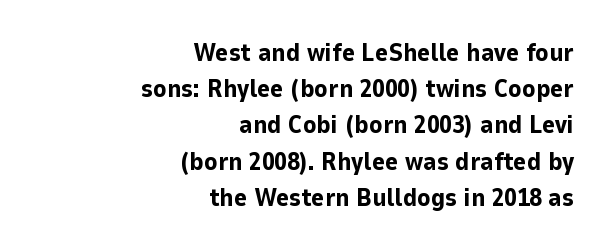
{"italic": "no", "bold": "yes", "underline": "no", "align": "right", "line_spacing": "normal", "line_spacing_ratio": 1.45, "letter_spacing": "normal", "letter_spacing_em": 0.0, "glyph_px": 25}
